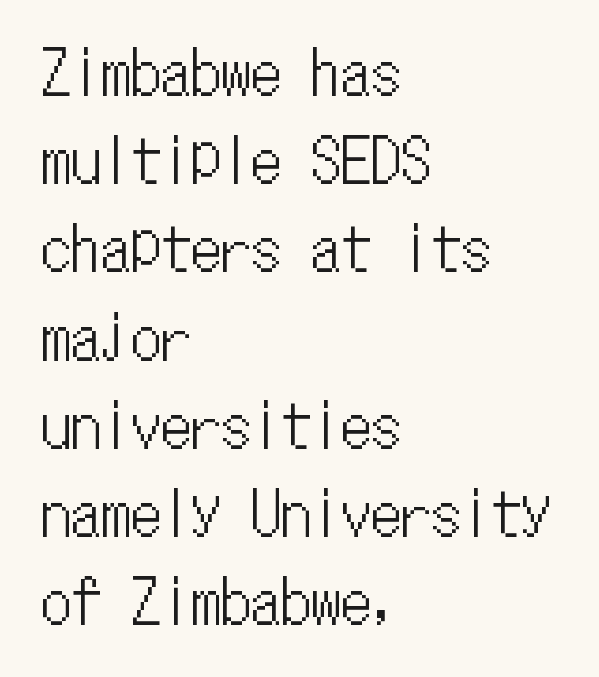
Q: Is the text italic (slanted)? A: No, it is upright.
Q: Is the text underlined? A: No.
Q: How is the paragraph aligned? A: Left-aligned.
Q: Is the spacing between letters normal or unusually wide? A: Normal.
Q: Is the spacing between lines tight, normal or loose? A: Normal.
Q: Width (condensed, normal, or wide)? A: Condensed.
Q: Stroke contrast? A: Low.
Q: x-height? A: Medium.
Q: Monospaced? A: Yes.
